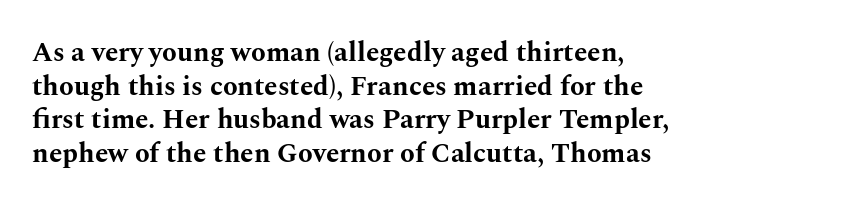
Q: Is the text bold? A: Yes.
Q: Is the text italic (slanted)? A: No, it is upright.
Q: Is the text underlined? A: No.
Q: How is the paragraph aligned? A: Left-aligned.
Q: Is the spacing between letters normal or unusually wide? A: Normal.
Q: Is the spacing between lines tight, normal or loose? A: Normal.
